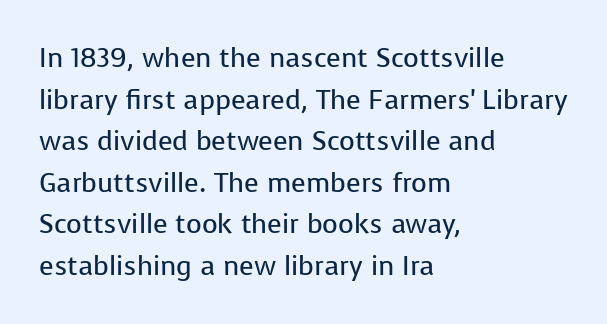
{"italic": "no", "bold": "no", "underline": "no", "align": "left", "line_spacing": "normal", "line_spacing_ratio": 1.54, "letter_spacing": "normal", "letter_spacing_em": 0.0, "glyph_px": 27}
